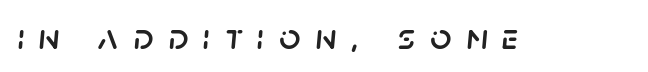
The image shows 37 px text type, italic (leaning right); set unusually wide letter spacing (+0.4 em), not underlined; low stroke contrast and a large x-height.
